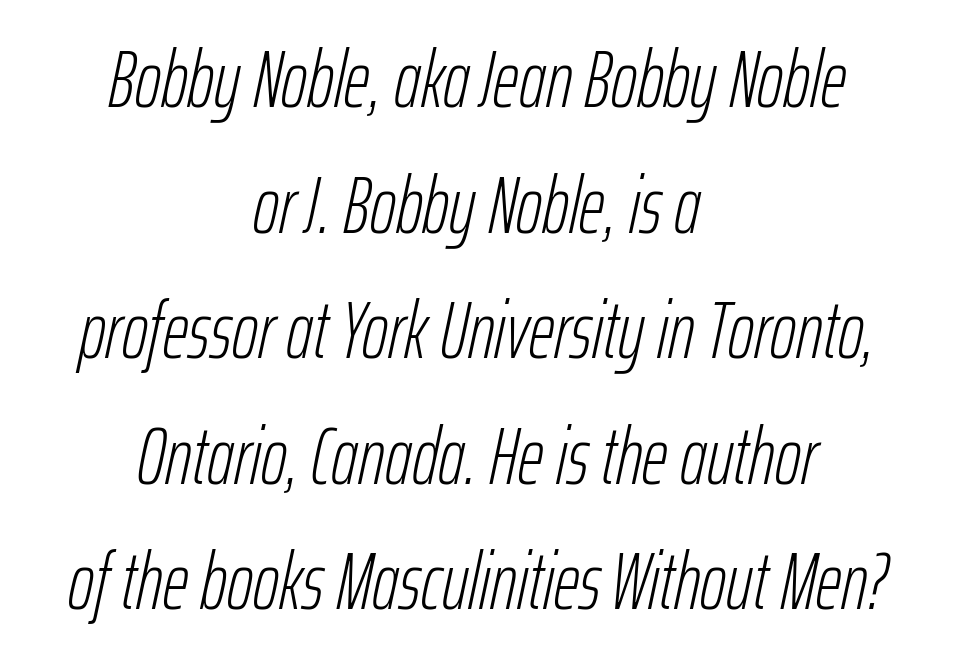
{"italic": "yes", "lean": "right", "slant_degrees": 12, "bold": "no", "weight": "light", "width": "condensed", "stroke_contrast": "low", "x_height": "medium", "monospaced": "no", "underline": "no", "align": "center", "line_spacing": "normal", "line_spacing_ratio": 1.57, "letter_spacing": "normal", "letter_spacing_em": 0.0, "glyph_px": 80}
